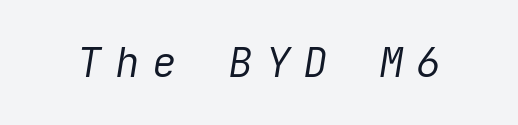
{"italic": "yes", "lean": "right", "slant_degrees": 9, "bold": "no", "weight": "regular", "width": "normal", "stroke_contrast": "low", "x_height": "medium", "underline": "no", "letter_spacing": "wide", "letter_spacing_em": 0.32, "glyph_px": 41}
